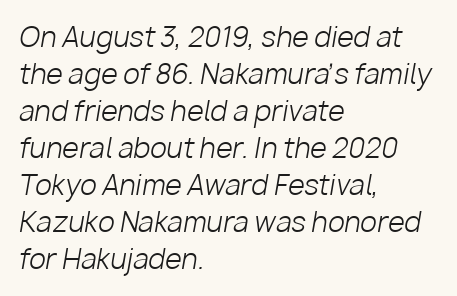
The image shows 27 px text type, italic (leaning right); set left-aligned, normal line spacing (1.37x), normal letter spacing, not underlined.
